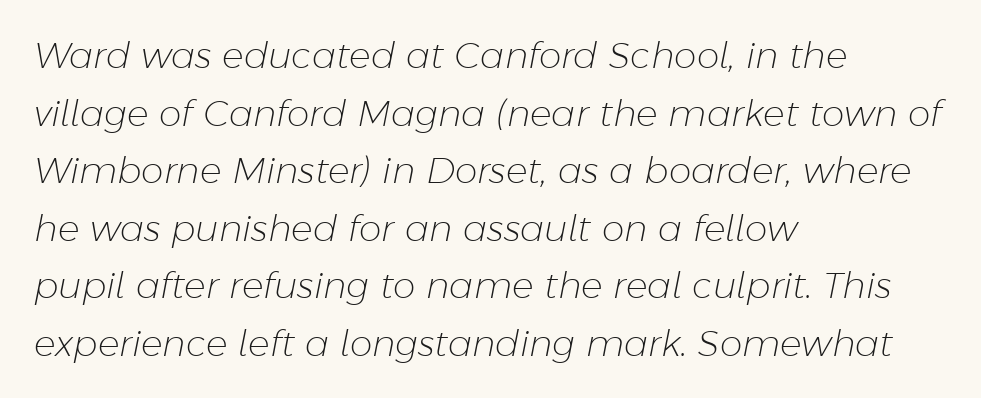
The image shows 36 px light type, italic (leaning right); set left-aligned, normal line spacing (1.6x), normal letter spacing, not underlined; low stroke contrast and a medium x-height.
